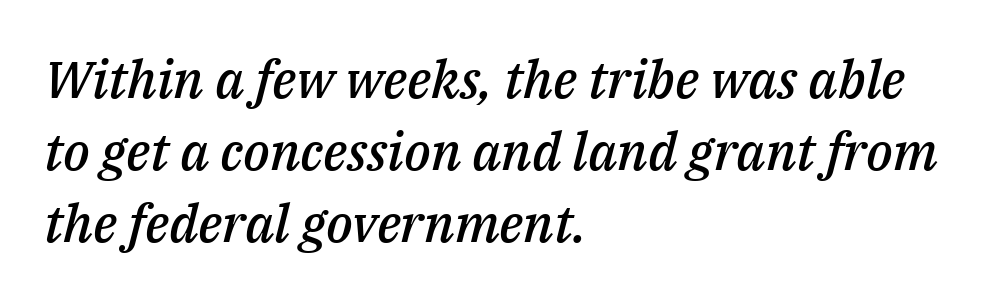
{"italic": "yes", "lean": "right", "slant_degrees": 14, "bold": "semi", "weight": "semibold", "width": "normal", "stroke_contrast": "medium", "x_height": "medium", "monospaced": "no", "underline": "no", "align": "left", "line_spacing": "normal", "line_spacing_ratio": 1.38, "letter_spacing": "normal", "letter_spacing_em": 0.0, "glyph_px": 52}
